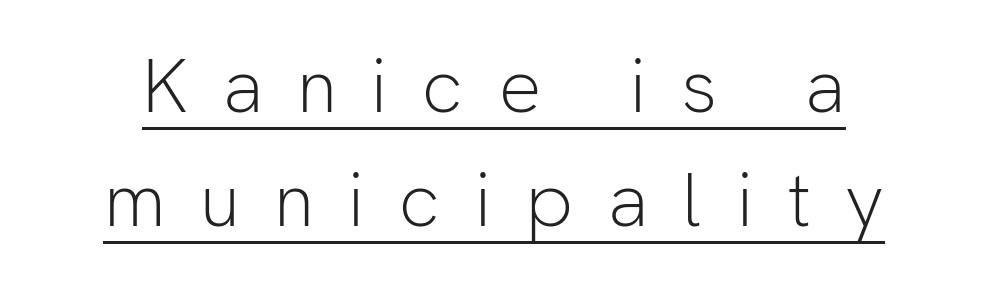
{"serif": "no", "italic": "no", "bold": "no", "weight": "light", "width": "normal", "stroke_contrast": "low", "x_height": "medium", "monospaced": "no", "underline": "yes", "line_spacing": "normal", "line_spacing_ratio": 1.5, "letter_spacing": "wide", "letter_spacing_em": 0.45, "glyph_px": 76}
